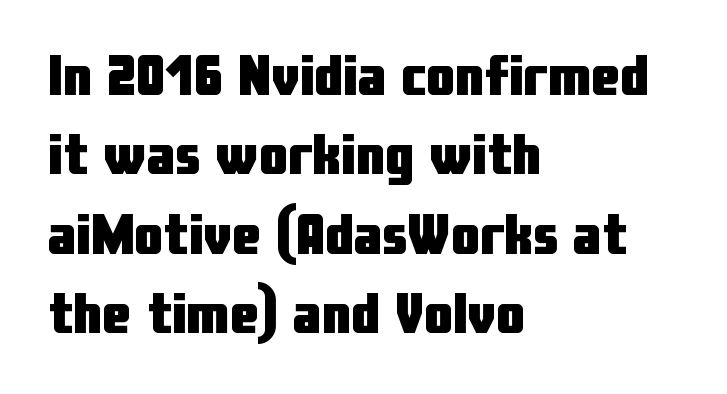
The image shows 58 px heavy, condensed sans-serif type, upright; set left-aligned, normal line spacing (1.37x), normal letter spacing, not underlined; low stroke contrast and a medium x-height.
